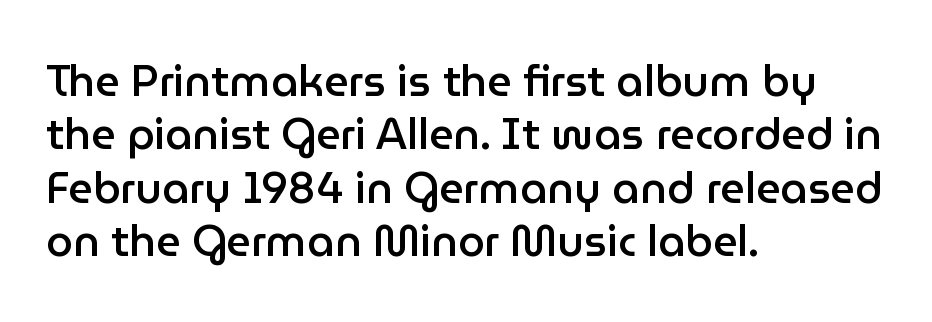
Q: Is the text bold? A: Semi-bold.
Q: Is the text italic (slanted)? A: No, it is upright.
Q: Is the typeface a serif or a sans-serif typeface? A: Sans-serif.
Q: Is the text underlined? A: No.
Q: How is the paragraph aligned? A: Left-aligned.
Q: Is the spacing between letters normal or unusually wide? A: Normal.
Q: Width (condensed, normal, or wide)? A: Normal.
Q: Stroke contrast? A: Low.
Q: x-height? A: Medium.
Q: Monospaced? A: No.
